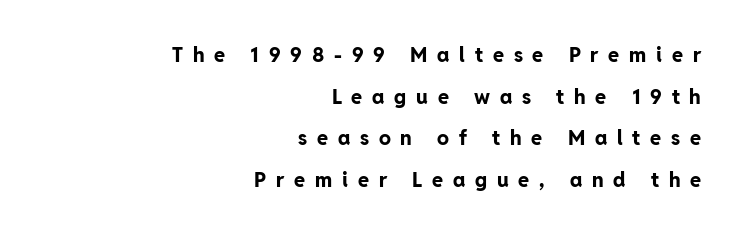
Q: Is the text bold? A: Yes.
Q: Is the text italic (slanted)? A: No, it is upright.
Q: Is the text underlined? A: No.
Q: How is the paragraph aligned? A: Right-aligned.
Q: Is the spacing between letters normal or unusually wide? A: Unusually wide.
Q: Is the spacing between lines tight, normal or loose? A: Loose.
